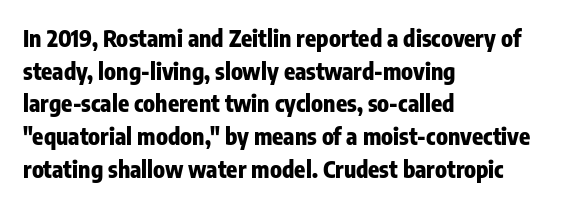
Here the glyphs are tracked normally, forming tight word shapes. One-word summary of the alignment: left. In terms of posture, this sample is upright. Notice how thick the strokes are: this is what a full bold looks like. The lines sit at an ordinary, default distance from one another.
